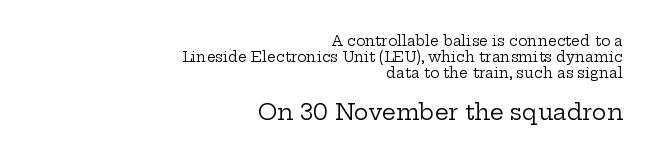
The image shows 22 px text type, upright; set right-aligned, tight line spacing (1.15x), normal letter spacing, not underlined; the second (bottom) block is 1.57x larger.
